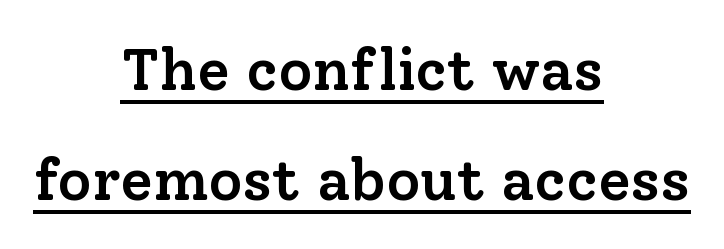
Q: Is the text bold? A: Semi-bold.
Q: Is the text italic (slanted)? A: No, it is upright.
Q: Is the typeface a serif or a sans-serif typeface? A: Serif.
Q: Is the text underlined? A: Yes.
Q: How is the paragraph aligned? A: Centered.
Q: Is the spacing between letters normal or unusually wide? A: Normal.
Q: Width (condensed, normal, or wide)? A: Normal.
Q: Stroke contrast? A: Low.
Q: x-height? A: Medium.
Q: Monospaced? A: No.
